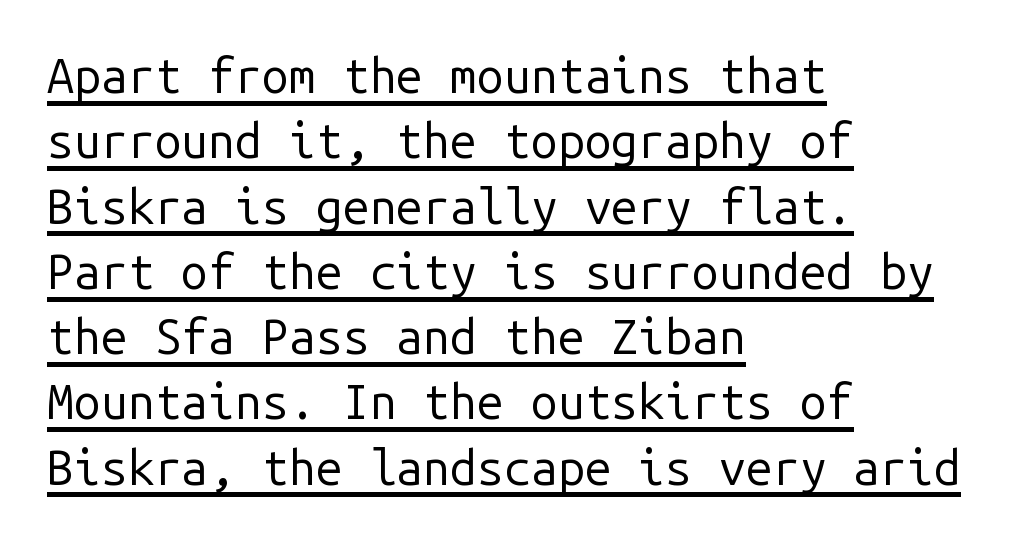
Q: Is the text bold? A: No.
Q: Is the text italic (slanted)? A: No, it is upright.
Q: Is the typeface a serif or a sans-serif typeface? A: Sans-serif.
Q: Is the text underlined? A: Yes.
Q: How is the paragraph aligned? A: Left-aligned.
Q: Is the spacing between letters normal or unusually wide? A: Normal.
Q: Is the spacing between lines tight, normal or loose? A: Normal.
Q: Width (condensed, normal, or wide)? A: Normal.
Q: Stroke contrast? A: Low.
Q: x-height? A: Medium.
Q: Monospaced? A: Yes.
